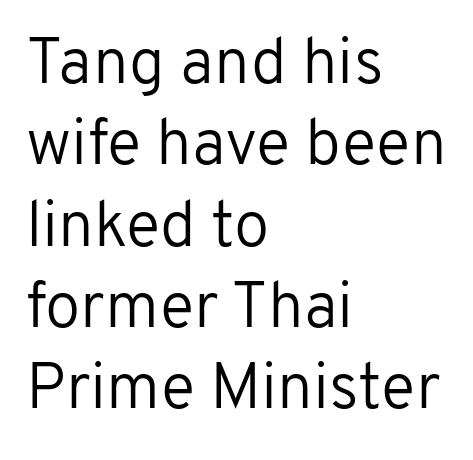
{"serif": "no", "italic": "no", "bold": "no", "weight": "regular", "width": "normal", "stroke_contrast": "low", "x_height": "medium", "monospaced": "no", "underline": "no", "align": "left", "line_spacing": "normal", "line_spacing_ratio": 1.27, "letter_spacing": "normal", "letter_spacing_em": 0.0, "glyph_px": 64}
